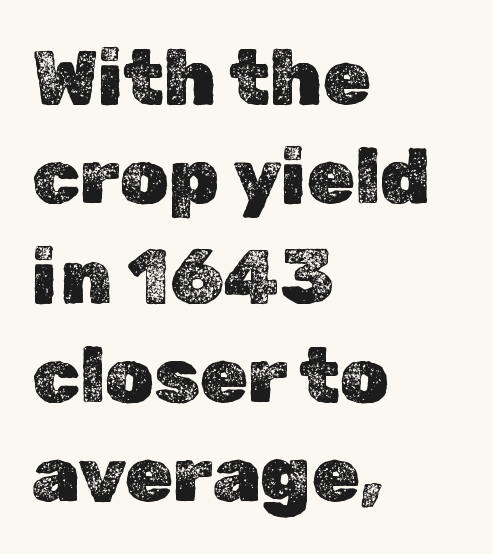
Spacing verdict: proportional, widths tailored to each character. Quick note: interline space is typical. Nobody drew a line under any word here. Visually the block forms a straight wall on the left and a jagged coastline on the right. Honestly, the letter spacing is just normal — you wouldn't notice it.
